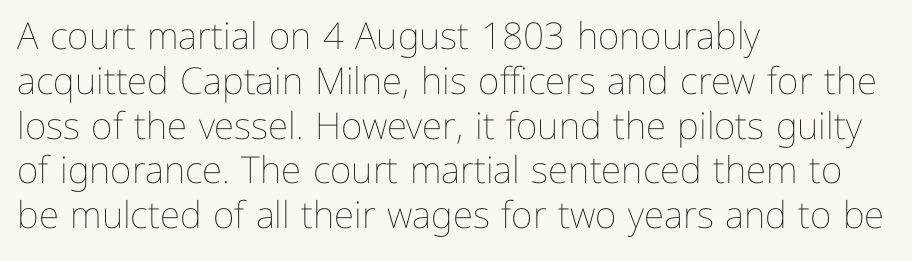
The image shows 37 px thin type, upright; set left-aligned, line spacing 1.21x, normal letter spacing, not underlined; low stroke contrast and a medium x-height.
